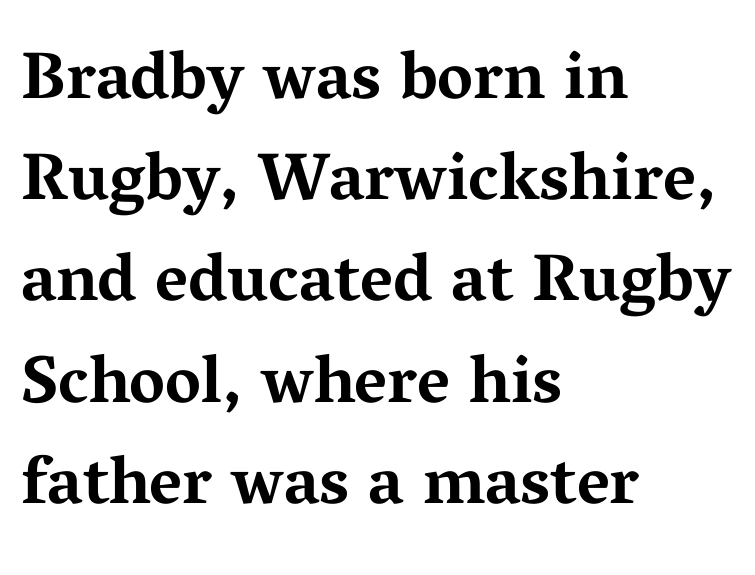
A typesetter would label this face a serif. Standard letterfit; no display-style spreading of the glyphs. Italic: no, the glyphs are upright roman. The space between consecutive lines is moderate.
